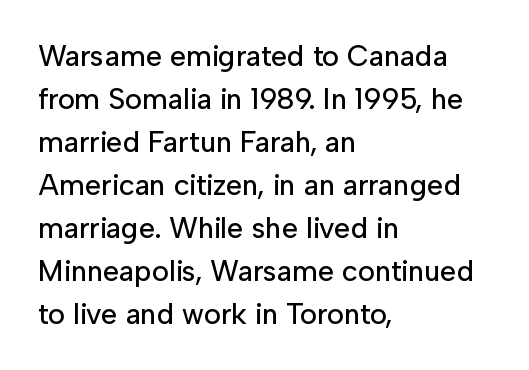
The image shows 29 px sans-serif type, upright; set left-aligned, normal line spacing (1.48x), normal letter spacing, not underlined; low stroke contrast and a medium x-height.
